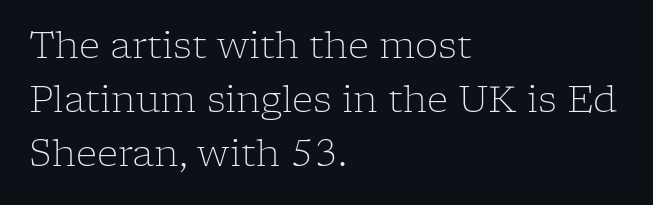
Q: Is the text bold? A: No.
Q: Is the text italic (slanted)? A: No, it is upright.
Q: Is the typeface a serif or a sans-serif typeface? A: Serif.
Q: Is the text underlined? A: No.
Q: How is the paragraph aligned? A: Left-aligned.
Q: Is the spacing between letters normal or unusually wide? A: Normal.
Q: Is the spacing between lines tight, normal or loose? A: Normal.
Q: Width (condensed, normal, or wide)? A: Normal.
Q: Stroke contrast? A: Low.
Q: x-height? A: Medium.
Q: Monospaced? A: No.
